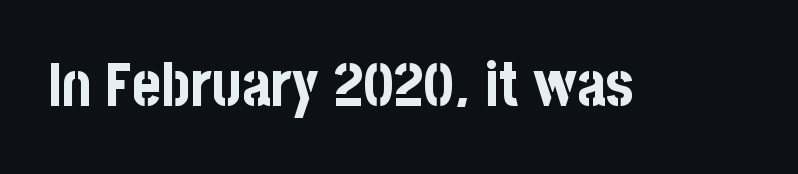
{"serif": "no", "italic": "no", "bold": "yes", "weight": "bold", "width": "condensed", "stroke_contrast": "low", "x_height": "large", "monospaced": "no", "underline": "no", "letter_spacing": "normal", "letter_spacing_em": 0.0, "glyph_px": 61}
